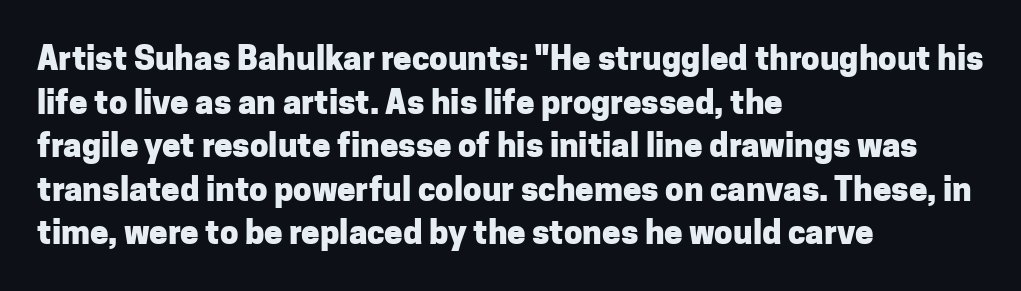
The image shows 33 px heavy sans-serif type, upright; set left-aligned, normal line spacing (1.32x), normal letter spacing, not underlined; low stroke contrast and a medium x-height.
